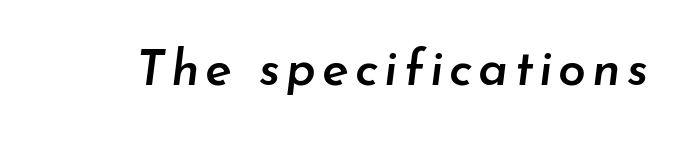
The glyphs look as if they've been sheared to an angle. Does the weight exceed regular? Yes, but only to semibold. Do the characters align in a grid? No, the font is proportional. The space directly below the letters is spotless.
